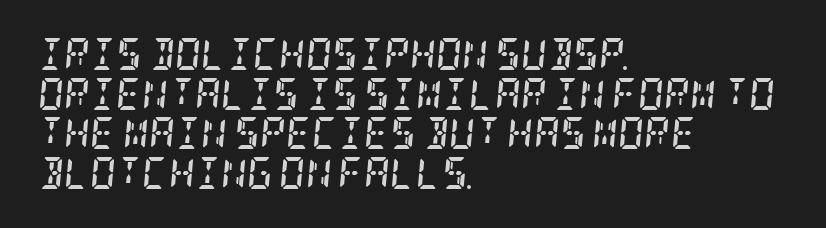
This rendering employs a face with finishing strokes, i.e., a serif. The lettering tilts uniformly, giving the passage an italic look. The rendering uses a bold face; every stroke is thick and dark. Where is the straight margin? On the left.
